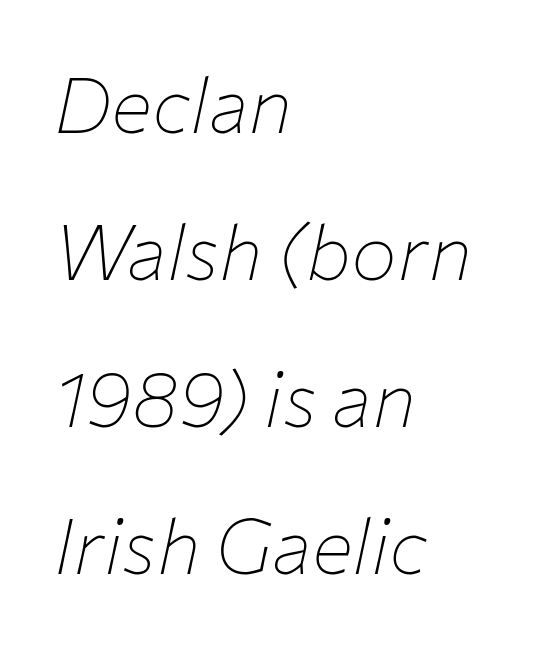
{"italic": "yes", "lean": "right", "slant_degrees": 12, "bold": "no", "weight": "thin", "width": "normal", "stroke_contrast": "low", "x_height": "medium", "monospaced": "no", "underline": "no", "align": "left", "line_spacing": "loose", "line_spacing_ratio": 1.91, "letter_spacing": "normal", "letter_spacing_em": 0.0, "glyph_px": 77}
